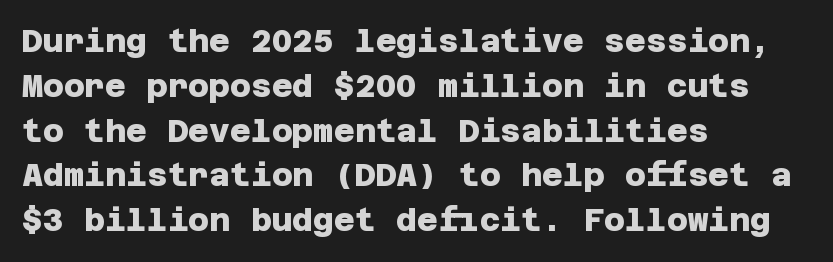
{"serif": "no", "bold": "yes", "weight": "heavy", "width": "normal", "stroke_contrast": "low", "x_height": "large", "underline": "no", "align": "left", "line_spacing": "normal", "line_spacing_ratio": 1.4, "letter_spacing": "normal", "letter_spacing_em": 0.0, "glyph_px": 32}
